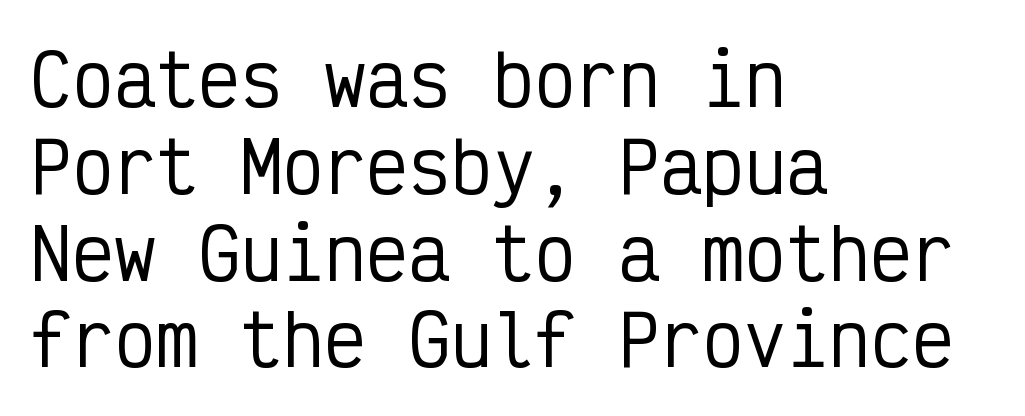
The image shows 70 px condensed sans-serif type, upright, monospaced; set left-aligned, line spacing 1.24x, normal letter spacing, not underlined; low stroke contrast and a medium x-height.
